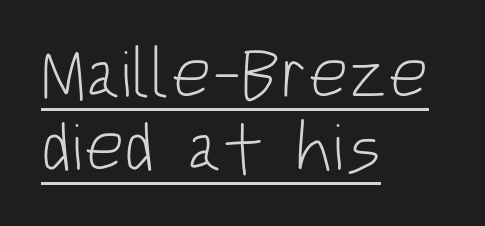
Heft: none added — not bold. Honestly, the letter spacing is just normal — you wouldn't notice it. You could not count columns in this text — the font is proportionally spaced. This sample uses an upright cut, with every glyph sitting square on the baseline.
